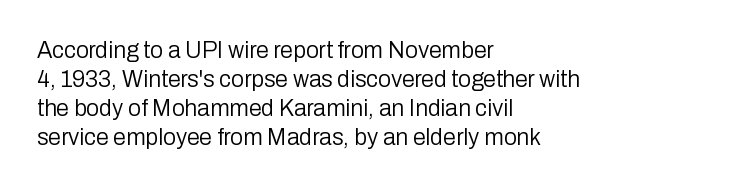
A typesetter would call this zero additional tracking. If you drew a line through each stem, it would be perfectly vertical. This block has exactly the height ordinary leading produces. Teacher's note: observe the even left margin — that is flush-left alignment. The area under the type is left untouched. This is not heavy type; no bold has been used.
